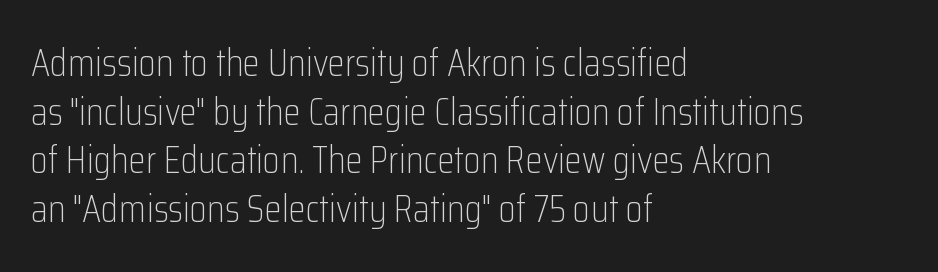
Q: Is the text bold? A: No.
Q: Is the text italic (slanted)? A: No, it is upright.
Q: Is the typeface a serif or a sans-serif typeface? A: Sans-serif.
Q: Is the text underlined? A: No.
Q: How is the paragraph aligned? A: Left-aligned.
Q: Is the spacing between letters normal or unusually wide? A: Normal.
Q: Is the spacing between lines tight, normal or loose? A: Normal.
Q: Width (condensed, normal, or wide)? A: Condensed.
Q: Stroke contrast? A: Low.
Q: x-height? A: Medium.
Q: Monospaced? A: No.
